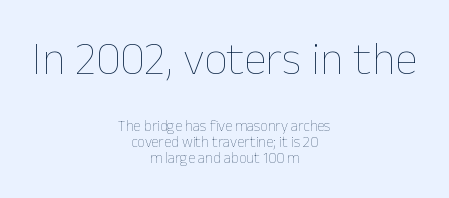
{"italic": "no", "bold": "no", "weight": "thin", "width": "normal", "stroke_contrast": "low", "x_height": "medium", "monospaced": "no", "underline": "no", "align": "center", "line_spacing": "tight", "line_spacing_ratio": 1.05, "letter_spacing": "normal", "letter_spacing_em": 0.0, "larger_block": "first", "size_ratio": 3.07, "glyph_px": 46}
